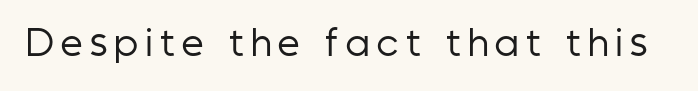
The image shows 35 px regular-weight, condensed sans-serif type, upright; set unusually wide letter spacing (+0.2 em), not underlined; low stroke contrast and a medium x-height.
